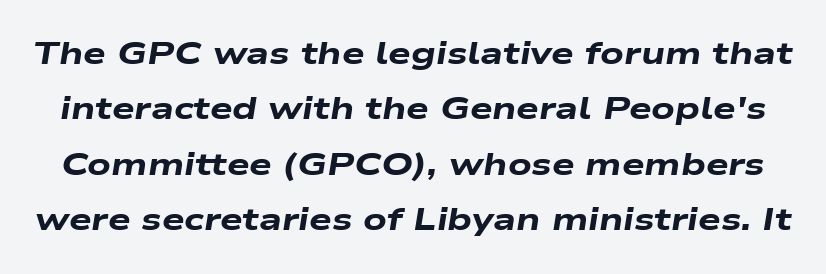
The image shows 32 px heavy, wide type, italic (leaning right); set line spacing 1.73x, normal letter spacing, not underlined; low stroke contrast and a medium x-height.
